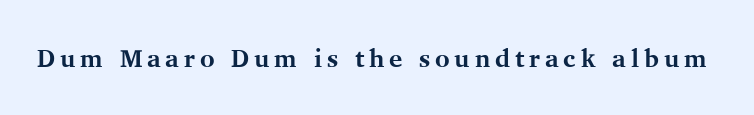
{"italic": "no", "bold": "yes", "underline": "no", "glyph_px": 25}
